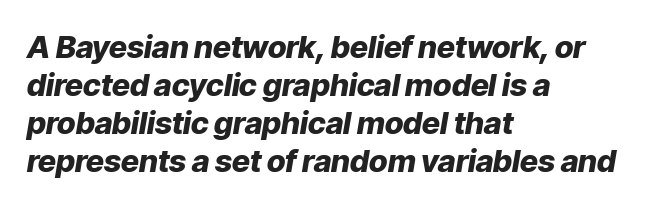
{"italic": "yes", "lean": "right", "slant_degrees": 9, "bold": "yes", "weight": "heavy", "width": "normal", "stroke_contrast": "low", "x_height": "medium", "monospaced": "no", "underline": "no", "align": "left", "line_spacing_ratio": 1.23, "letter_spacing": "normal", "letter_spacing_em": 0.0, "glyph_px": 31}
